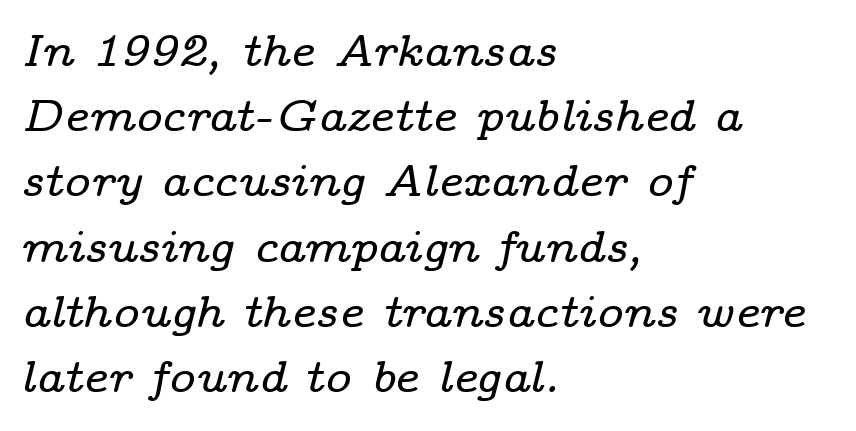
Q: Is the text italic (slanted)? A: Yes, it leans right by about 14 degrees.
Q: Is the typeface a serif or a sans-serif typeface? A: Serif.
Q: Is the text underlined? A: No.
Q: How is the paragraph aligned? A: Left-aligned.
Q: Is the spacing between letters normal or unusually wide? A: Normal.
Q: Is the spacing between lines tight, normal or loose? A: Normal.
Q: Width (condensed, normal, or wide)? A: Wide.
Q: Stroke contrast? A: Low.
Q: x-height? A: Medium.
Q: Monospaced? A: No.
